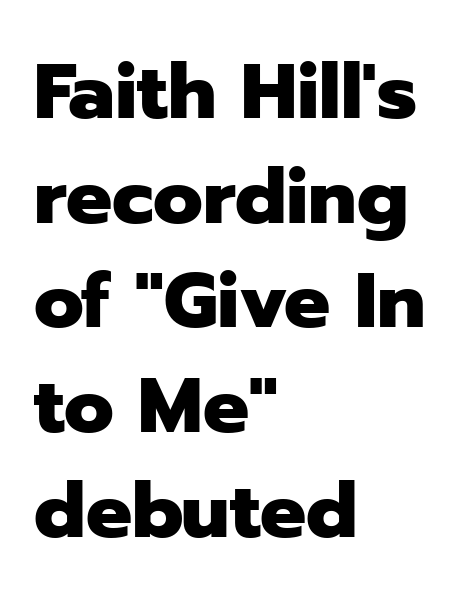
The image shows 77 px heavy sans-serif type, upright; set left-aligned, normal line spacing (1.36x), normal letter spacing, not underlined; low stroke contrast and a medium x-height.
